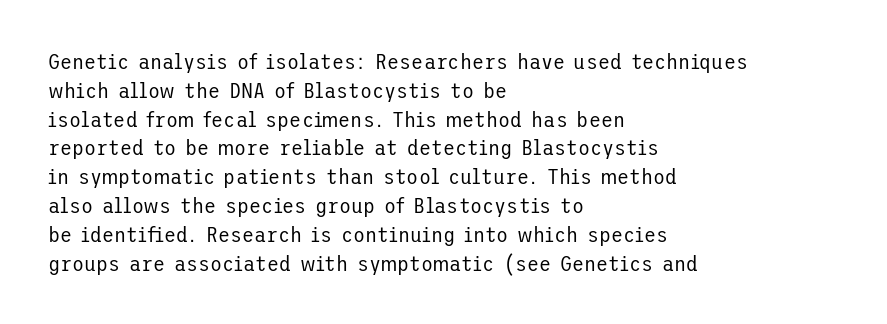
No extra ink here — the face is not bold. The ragged edge is on the right, which tells us the setting is flush left. Decoration check: the copy has no underline. Between one letter and the next there's only the usual sliver of space. No italicization has been applied; the sample stays upright. Successive baselines arrive at the customary interval.
